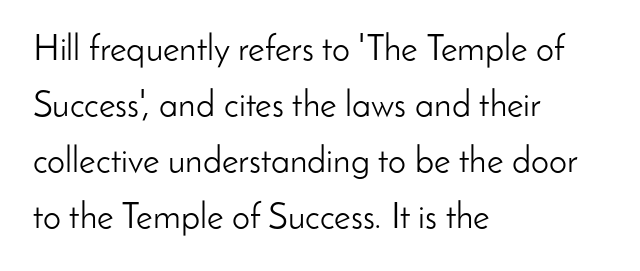
If you drew a ruler down the left edge, every line would touch it. Every stem runs plumb, perpendicular to the baseline. No extra tracking has been applied to these lines. The cut favours lightness, reaching ordinary text weight at its darkest.
